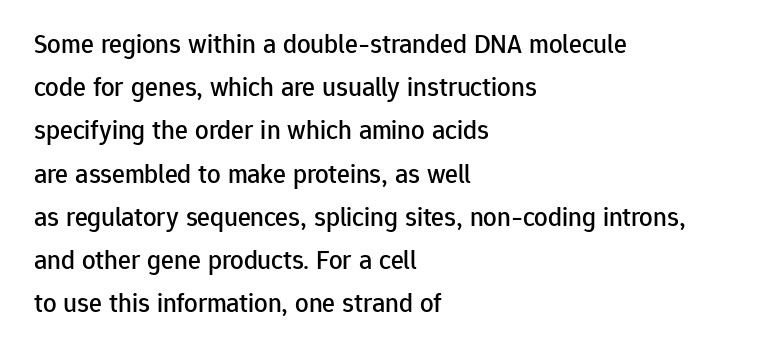
{"italic": "no", "underline": "no", "align": "left", "line_spacing": "normal", "line_spacing_ratio": 1.6, "letter_spacing": "normal", "letter_spacing_em": 0.0, "glyph_px": 27}
